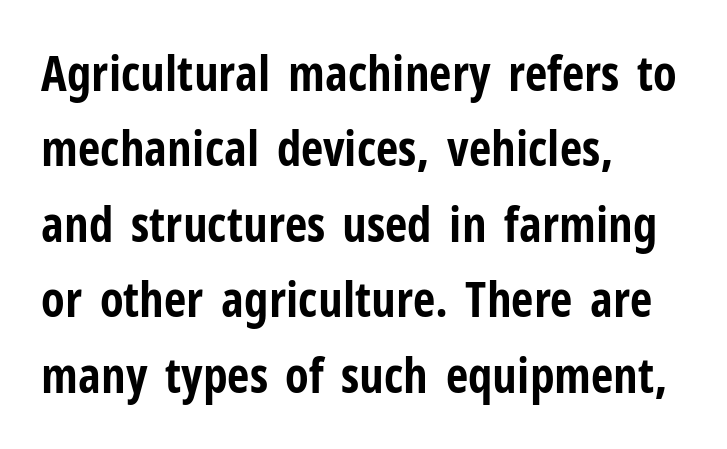
Caption: bold face, heavy strokes. Horizontally, the lines are justified to the leading edge only. Characters follow at the spacing the type designer built in. To sum up the face: it is a sans, with no serifs.
